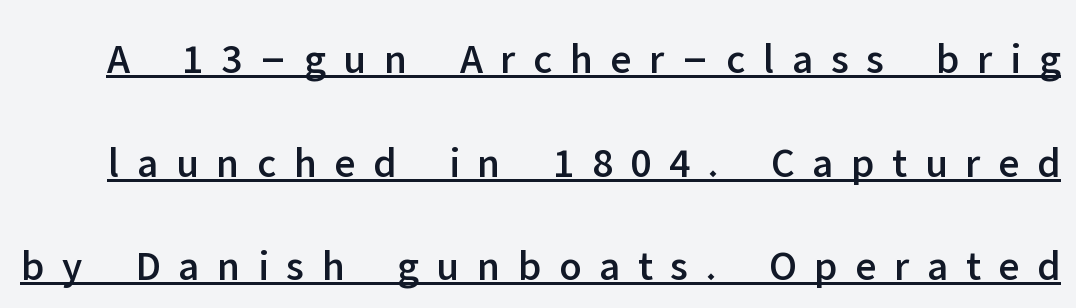
The image shows 43 px sans-serif type, upright; set loose line spacing (2.41x), unusually wide letter spacing (+0.41 em), underlined; low stroke contrast and a medium x-height.
